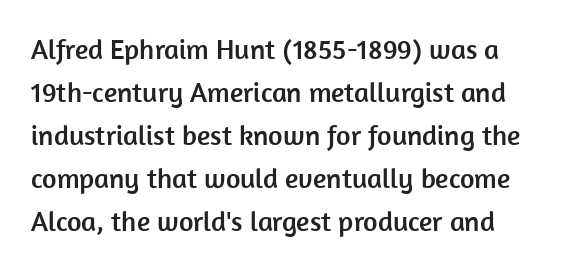
Q: Is the text italic (slanted)? A: No, it is upright.
Q: Is the typeface a serif or a sans-serif typeface? A: Sans-serif.
Q: Is the text underlined? A: No.
Q: Is the spacing between letters normal or unusually wide? A: Normal.
Q: Is the spacing between lines tight, normal or loose? A: Normal.
Q: Width (condensed, normal, or wide)? A: Normal.
Q: Stroke contrast? A: Low.
Q: x-height? A: Medium.
Q: Monospaced? A: No.
